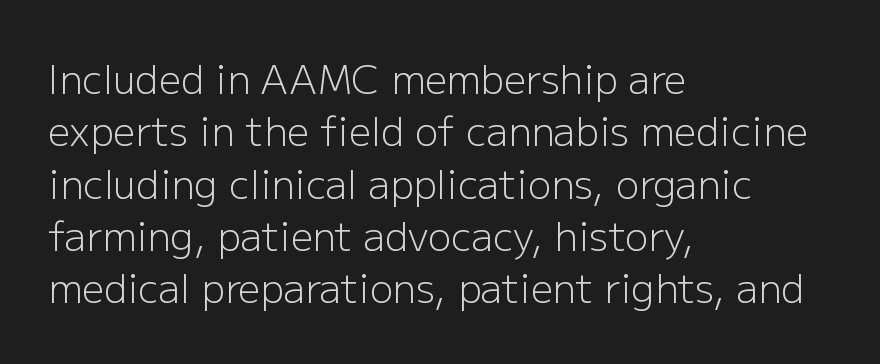
Does extra space separate the letters? No, they use regular spacing. A typesetter would mark this as roman, not italic. The line-height multiplier appears to be the usual default. This rendering features lettering with no underline.
